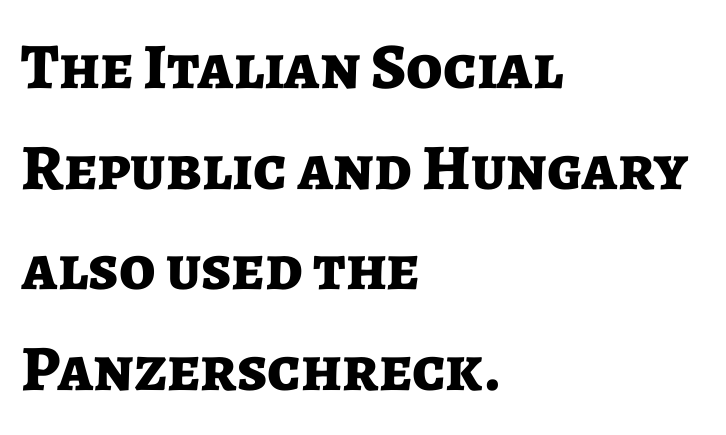
{"serif": "no", "italic": "no", "bold": "yes", "weight": "bold", "width": "normal", "stroke_contrast": "low", "x_height": "medium", "monospaced": "no", "underline": "no", "align": "left", "line_spacing": "normal", "line_spacing_ratio": 1.55, "letter_spacing": "normal", "letter_spacing_em": 0.0, "glyph_px": 65}
